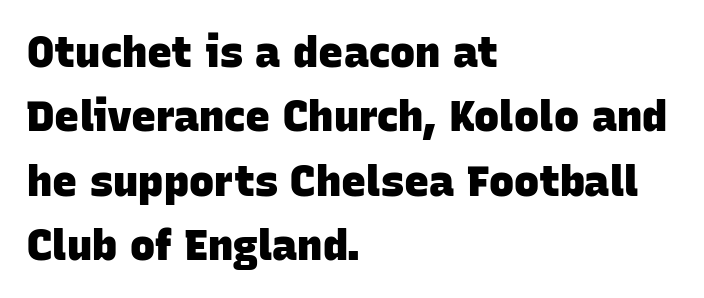
The image shows 42 px heavy sans-serif type; set left-aligned, normal line spacing (1.53x), normal letter spacing, not underlined; low stroke contrast and a large x-height.
